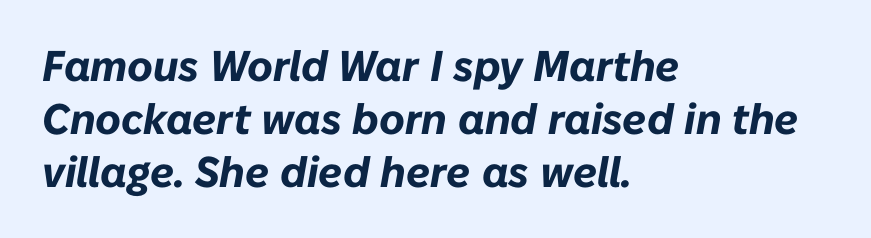
Underline: absent. The passage is arranged the way most books set body copy — flush left. The lettering tilts uniformly, giving the passage an italic look. Proportional: the letters do not fall into vertical columns.
